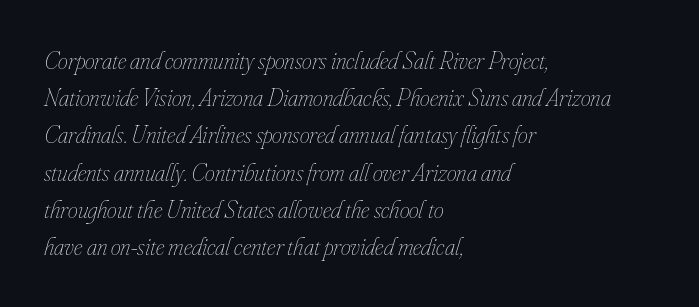
The foot of each line stays bare and open. This rendering leaves character spacing at its baseline value. Compared with a centered layout, this one pins lines to the left instead. Whoever set this chose a conventional vertical rhythm. No heavy texture on the line: the type isn't bold.
